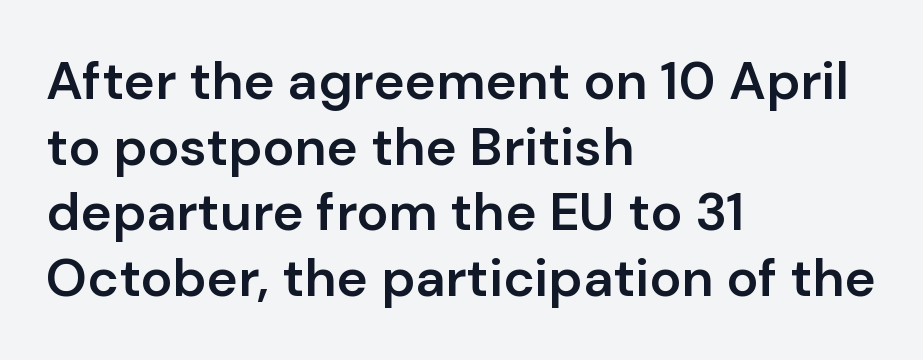
{"serif": "no", "italic": "no", "bold": "semi", "weight": "semibold", "width": "normal", "stroke_contrast": "low", "x_height": "medium", "monospaced": "no", "underline": "no", "align": "left", "line_spacing_ratio": 1.24, "letter_spacing": "normal", "letter_spacing_em": 0.0, "glyph_px": 53}
